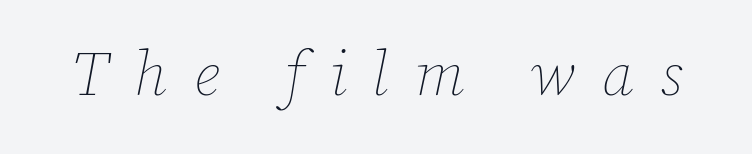
The image shows 62 px thin type, italic (leaning right); set unusually wide letter spacing (+0.42 em), not underlined; low stroke contrast and a medium x-height.
